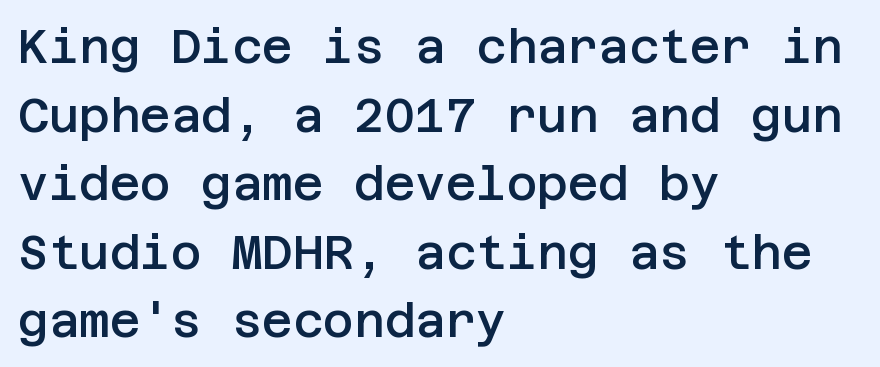
The letterforms sit shoulder to shoulder at normal distance. A fair bit of extra ink — the face is semibold, not bold. Successive baselines arrive at the customary interval. Grotesque or geometric, the face here clearly has no serifs. Letters rest on an invisible, unmarked baseline. Upright lettering throughout.
